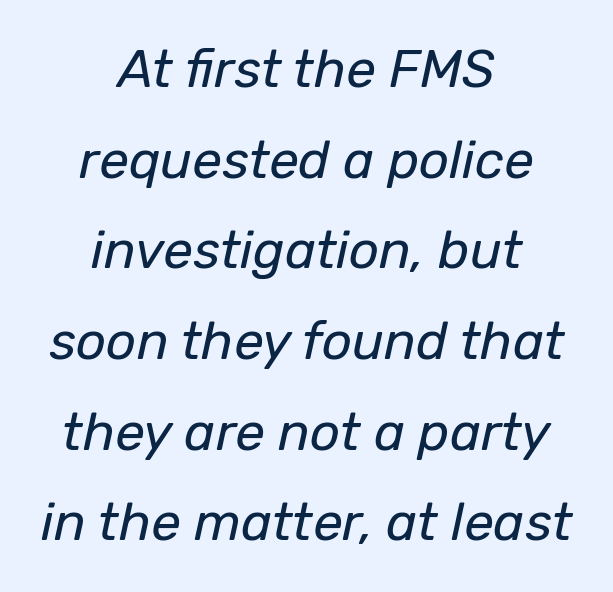
The image shows 53 px regular-weight type, italic (leaning right); set centered, line spacing 1.71x, normal letter spacing, not underlined; low stroke contrast and a medium x-height.
